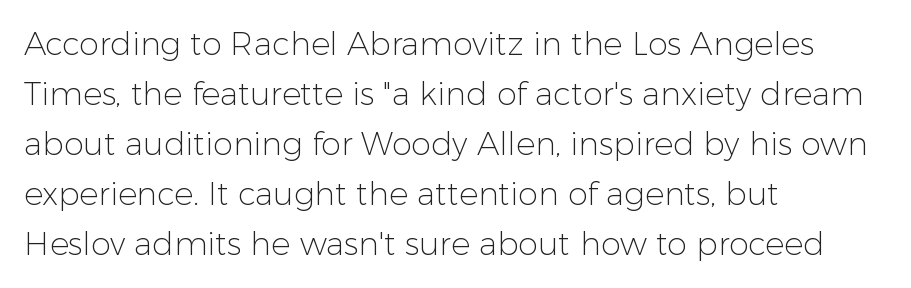
{"serif": "no", "italic": "no", "bold": "no", "weight": "light", "width": "normal", "stroke_contrast": "low", "x_height": "medium", "monospaced": "no", "underline": "no", "align": "left", "line_spacing": "normal", "line_spacing_ratio": 1.56, "letter_spacing": "normal", "letter_spacing_em": 0.0, "glyph_px": 32}
